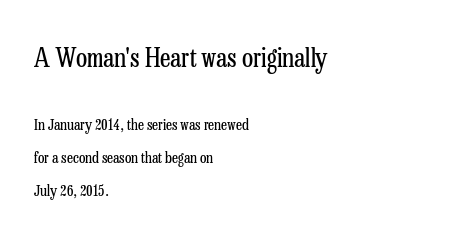
No extra ink here — the face is not bold. Size contrast runs from large at the top to small at the bottom. Between one letter and the next there's only the usual sliver of space. Each line starts at the same left margin while the right side varies.
